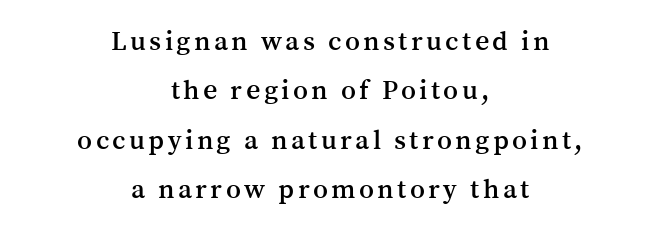
Q: Is the text italic (slanted)? A: No, it is upright.
Q: Is the typeface a serif or a sans-serif typeface? A: Serif.
Q: Is the text underlined? A: No.
Q: How is the paragraph aligned? A: Centered.
Q: Width (condensed, normal, or wide)? A: Normal.
Q: Stroke contrast? A: Medium.
Q: x-height? A: Medium.
Q: Monospaced? A: No.
